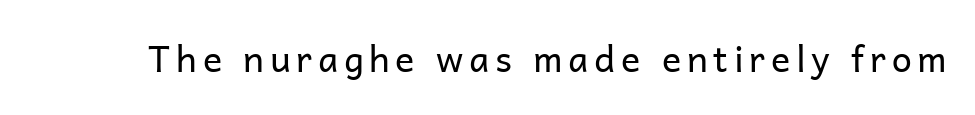
No italicization has been applied; the sample stays upright. Stems and bowls with no extra thickness — not bold. Descender tails drop into unmarked territory. Looks like regular typesetting: each glyph gets only the width it needs. A typesetter would label this face a sans.
